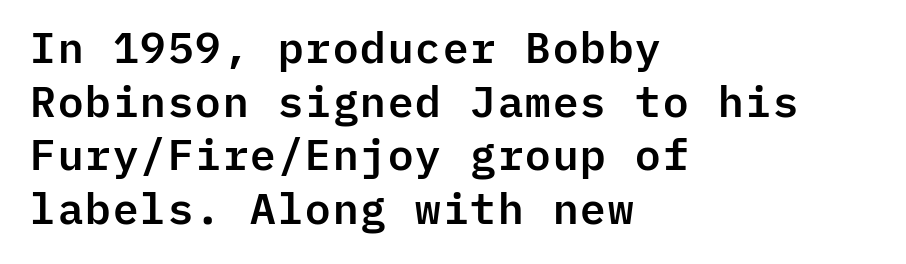
The image shows 43 px sans-serif type, upright, monospaced; set left-aligned, normal line spacing (1.25x), normal letter spacing, not underlined; low stroke contrast and a medium x-height.
